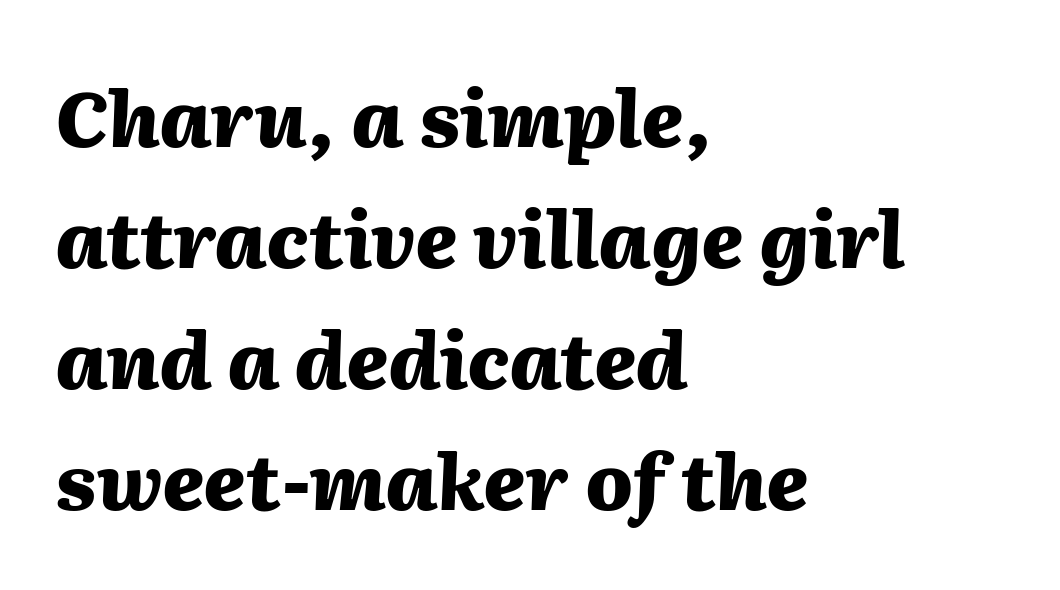
The image shows 78 px heavy type, italic (leaning right); set left-aligned, normal line spacing (1.55x), normal letter spacing, not underlined; medium stroke contrast and a medium x-height.
